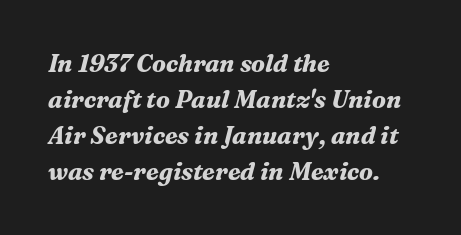
Observe the lean: these are italic letterforms. Caption: multi-line text, flush left, ragged right. The tracking reads as untouched default to a designer's eye. Caption: bold face, heavy strokes. Line spacing here is normal. The specimen omits any rule beneath the text block's lines.
